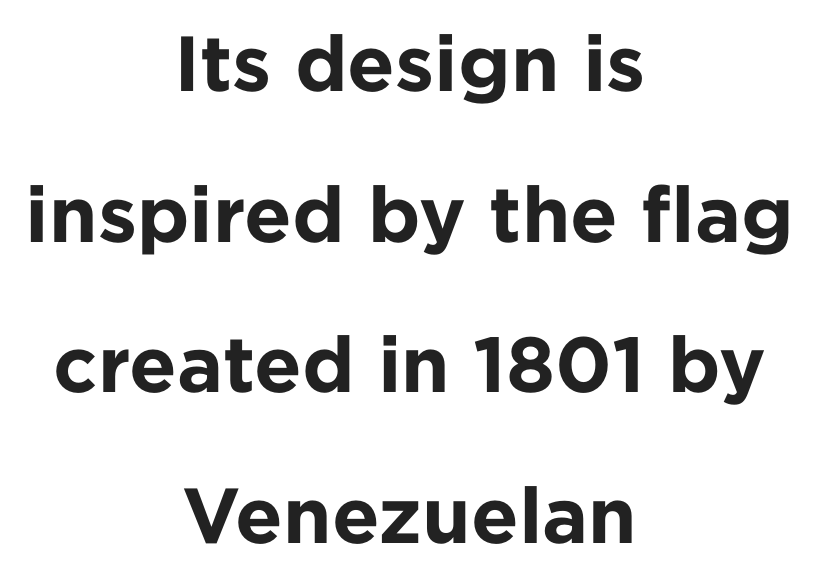
The image shows 78 px bold sans-serif type, upright; set centered, loose line spacing (1.93x), normal letter spacing, not underlined; low stroke contrast and a medium x-height.
